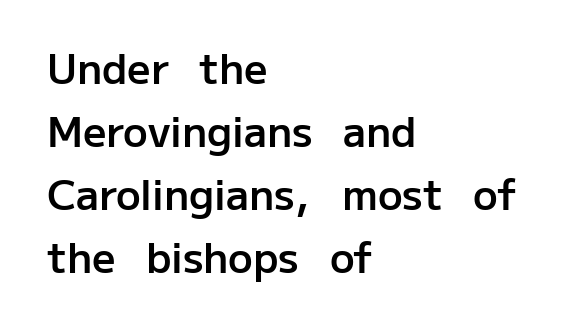
Does the lettering tilt? It doesn't — this is upright. Check under the words: just untouched page. Look at the stroke-to-counter ratio: somewhat heavy, a semibold. This sample has the flowing, uneven cadence of proportional lettering. In CSS terms this would be text-align: left. Short note: letters normally spaced.
